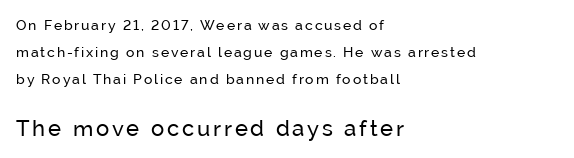
Rows of type keep a wide berth in the vertical direction. The compositor pushed each line to the left boundary. When letters stand straight like this, we call the style roman or upright. Does the bottom block carry the larger type? Yes, it does. The strokes carry an ordinary text weight at most.
